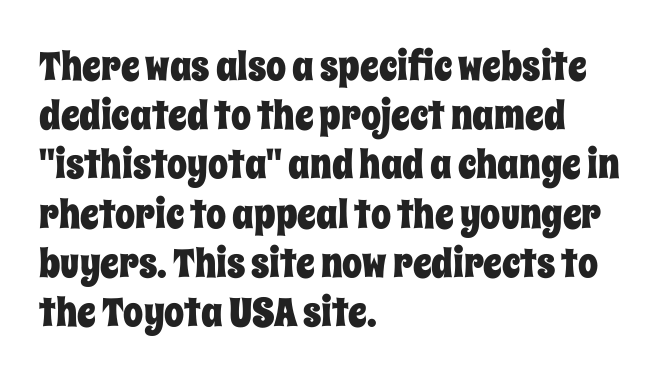
Q: Is the text italic (slanted)? A: No, it is upright.
Q: Is the text underlined? A: No.
Q: How is the paragraph aligned? A: Left-aligned.
Q: Is the spacing between letters normal or unusually wide? A: Normal.
Q: Width (condensed, normal, or wide)? A: Condensed.
Q: Stroke contrast? A: Low.
Q: x-height? A: Large.
Q: Monospaced? A: No.
